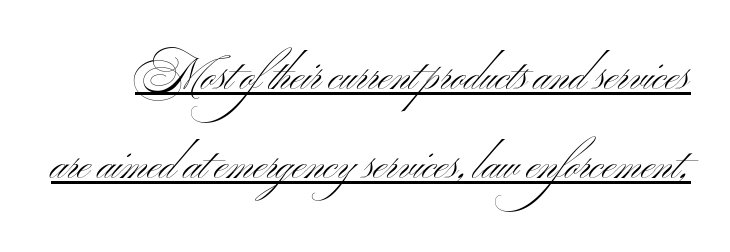
The type is set solid horizontally, with unmodified tracking. This sample carries an underscore along the baseline area. Each letter keeps its own natural width here, so spacing adapts to shape. No extra ink here — the face is not bold. The letters carry no serifs — their stems end cleanly without finishing strokes.
